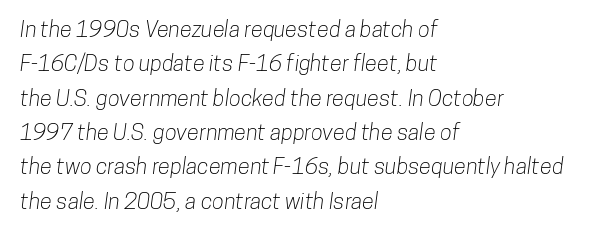
Every row of glyphs begins at an identical x-position on the left. Spacing between characters is what you'd get straight out of the box. Honestly, there is no underline to notice here at all. Regular leading.
